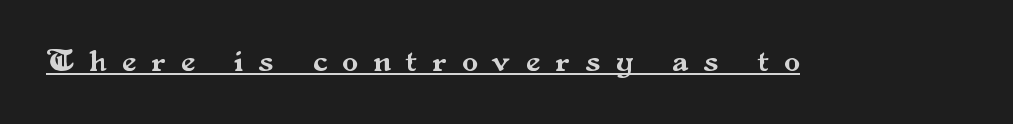
{"serif": "yes", "italic": "no", "width": "normal", "stroke_contrast": "medium", "x_height": "small", "monospaced": "no", "underline": "yes", "letter_spacing": "wide", "letter_spacing_em": 0.48, "glyph_px": 32}
